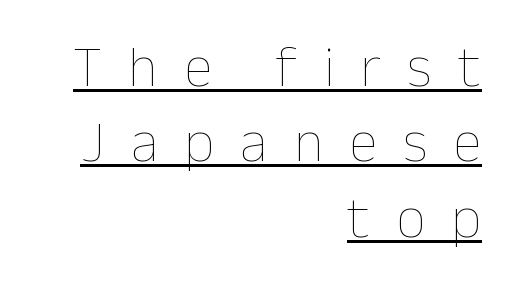
Summary of weight: not heavy and not bold. This is roman type, the default non-slanted kind. Alignment: flush right. Tracking here is generous; glyphs stand well apart from one another.
